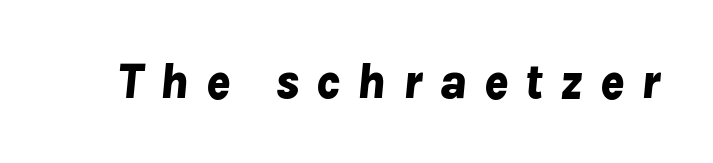
{"italic": "yes", "lean": "right", "slant_degrees": 8, "bold": "yes", "weight": "bold", "width": "normal", "stroke_contrast": "low", "x_height": "medium", "monospaced": "no", "underline": "no", "letter_spacing": "wide", "letter_spacing_em": 0.33, "glyph_px": 50}
